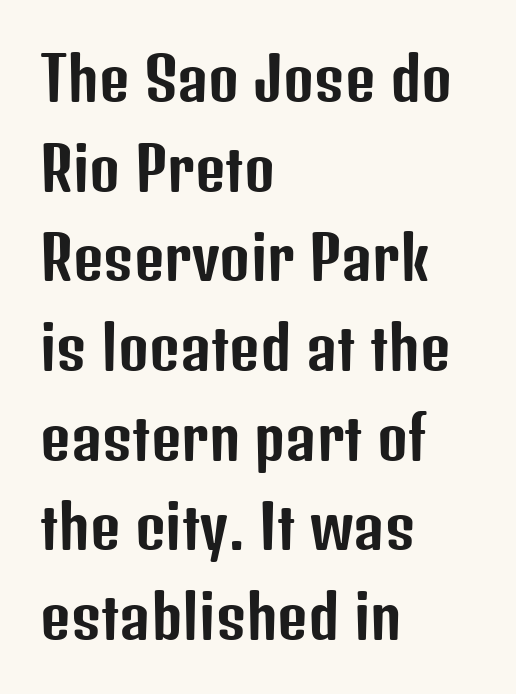
The image shows 59 px condensed sans-serif type, upright; set left-aligned, normal line spacing (1.52x), normal letter spacing, not underlined; low stroke contrast and a medium x-height.
